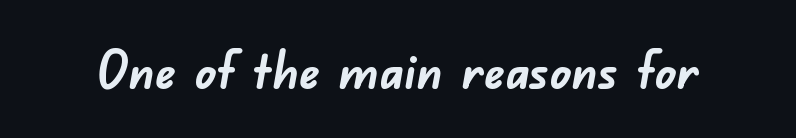
This is heavy type, rendered in bold. A typesetter would call this zero additional tracking. The specimen omits any rule beneath the text block's lines. Character widths vary here, with narrow letters taking less room than wide ones. To sum up the face: it is a sans, with no serifs.
